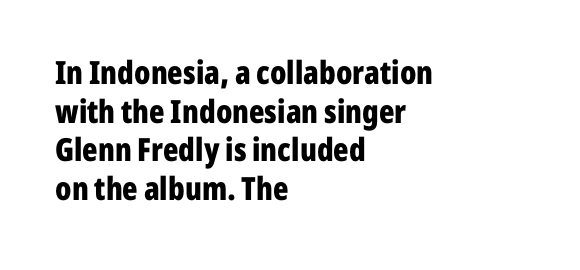
Q: Is the text bold? A: Yes.
Q: Is the text italic (slanted)? A: No, it is upright.
Q: Is the typeface a serif or a sans-serif typeface? A: Sans-serif.
Q: Is the text underlined? A: No.
Q: How is the paragraph aligned? A: Left-aligned.
Q: Is the spacing between letters normal or unusually wide? A: Normal.
Q: Width (condensed, normal, or wide)? A: Condensed.
Q: Stroke contrast? A: Low.
Q: x-height? A: Medium.
Q: Monospaced? A: No.
